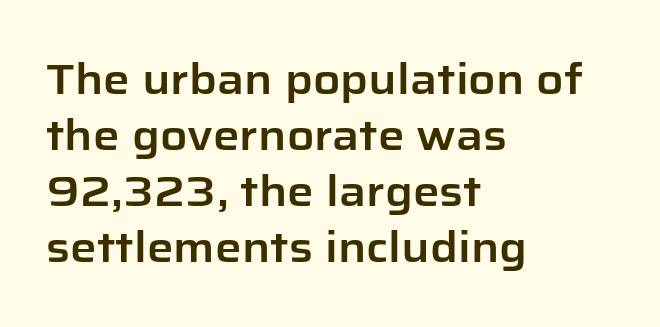
{"serif": "no", "italic": "no", "width": "normal", "stroke_contrast": "low", "x_height": "medium", "monospaced": "no", "underline": "no", "align": "left", "line_spacing": "normal", "line_spacing_ratio": 1.33, "letter_spacing": "normal", "letter_spacing_em": 0.0, "glyph_px": 42}
